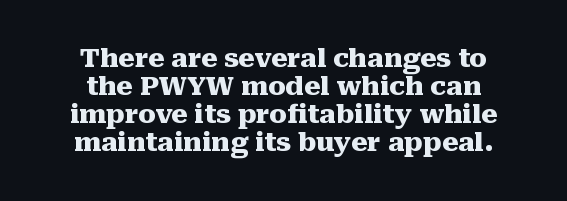
{"italic": "no", "bold": "yes", "underline": "no", "align": "center", "line_spacing": "tight", "line_spacing_ratio": 1.08, "letter_spacing": "normal", "letter_spacing_em": 0.0, "glyph_px": 26}
